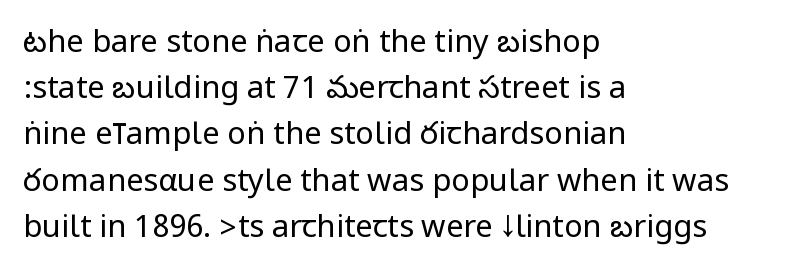
Style check: upright. Line starts are locked; line ends wander. Note: no serifs on the glyphs. These lines keep a tight, regular rhythm from letter to letter. Has an underline been added? It has not.
